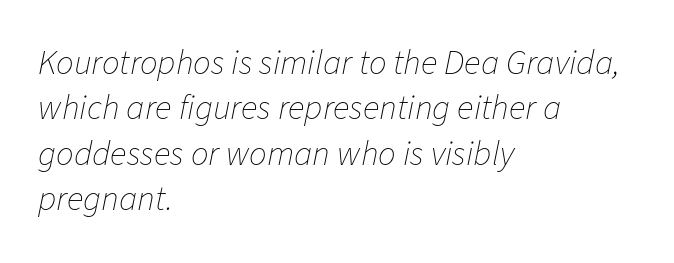
{"italic": "yes", "lean": "right", "slant_degrees": 11, "bold": "no", "weight": "thin", "width": "normal", "stroke_contrast": "low", "x_height": "medium", "monospaced": "no", "underline": "no", "align": "left", "line_spacing": "normal", "line_spacing_ratio": 1.3, "letter_spacing": "normal", "letter_spacing_em": 0.0, "glyph_px": 35}
